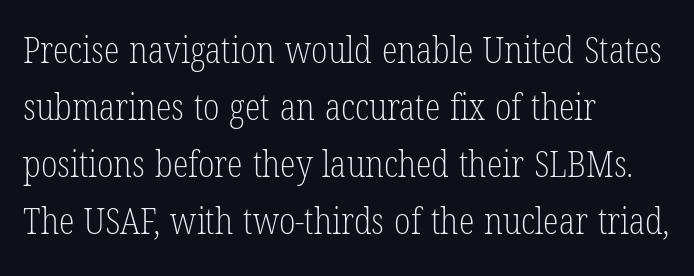
The image shows 36 px light, condensed serif type, upright; set left-aligned, normal line spacing (1.58x), normal letter spacing, not underlined; low stroke contrast and a medium x-height.
